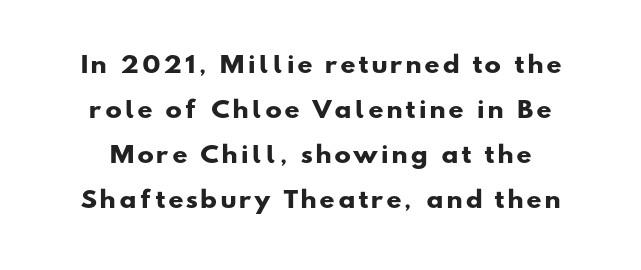
{"bold": "yes", "underline": "no", "line_spacing": "loose", "line_spacing_ratio": 2.05, "glyph_px": 22}
